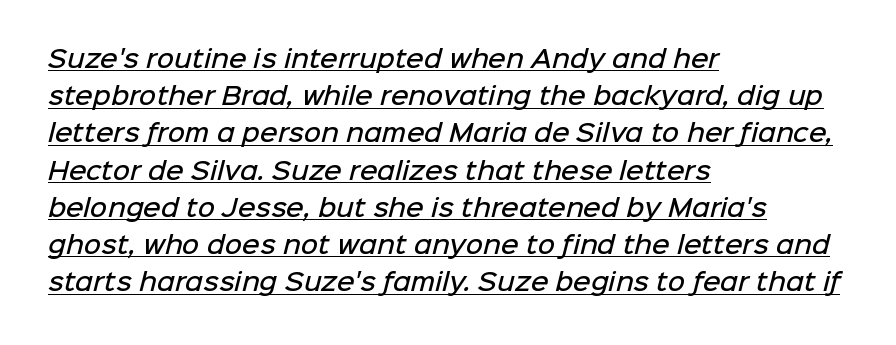
Q: Is the text bold? A: Semi-bold.
Q: Is the text underlined? A: Yes.
Q: How is the paragraph aligned? A: Left-aligned.
Q: Is the spacing between letters normal or unusually wide? A: Normal.
Q: Is the spacing between lines tight, normal or loose? A: Normal.
